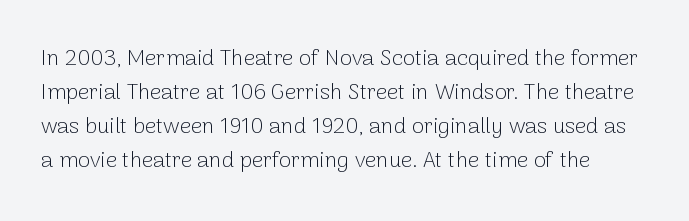
The letterforms sit shoulder to shoulder at normal distance. The string is rendered with underlining switched off. Posture: upright roman. The weight would be labelled regular, book, light, or lighter still.
